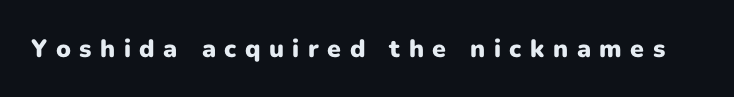
A bare baseline throughout the passage. Compared with typical body copy, the letter spacing here is much looser. This is heavy type, rendered in bold. Vertical strokes here are truly vertical.
